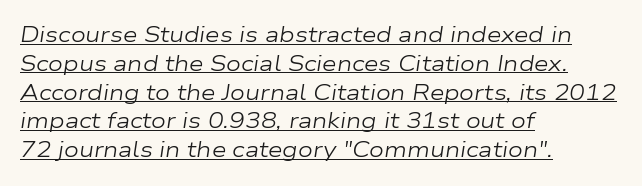
The image shows 21 px text type, italic (leaning right); set left-aligned, normal line spacing (1.37x), normal letter spacing, underlined.
